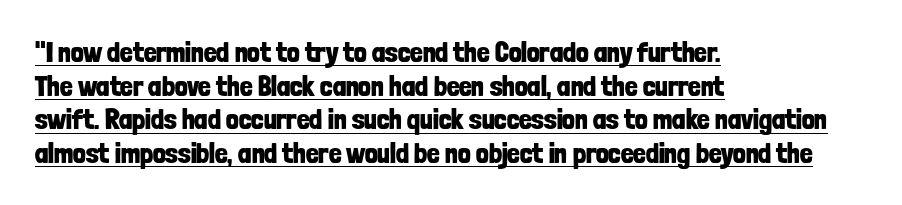
The image shows 28 px bold, condensed sans-serif type, upright; set left-aligned, line spacing 1.2x, normal letter spacing, underlined; low stroke contrast and a medium x-height.
